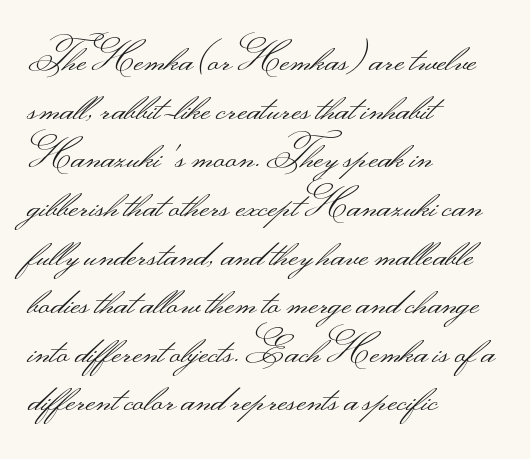
The leading is moderate, giving the passage an even texture. Lines of text with bare space underneath. This sample has the flowing, uneven cadence of proportional lettering. The face used here is a sans, in the tradition of grotesques and geometrics. Look at the tracking — it's just the regular setting, nothing added. The paragraph has a hard left edge and a soft right edge.
